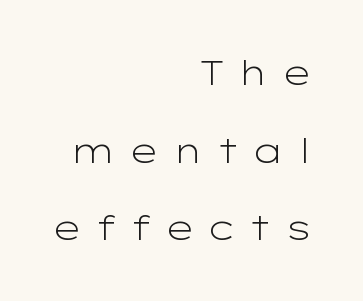
{"serif": "no", "italic": "no", "bold": "no", "weight": "light", "width": "wide", "stroke_contrast": "low", "x_height": "medium", "monospaced": "no", "underline": "no", "align": "right", "line_spacing": "loose", "line_spacing_ratio": 2.28, "letter_spacing": "wide", "letter_spacing_em": 0.35, "glyph_px": 34}
